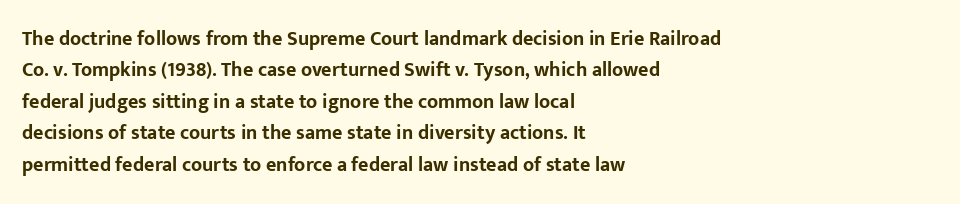
Ascenders rise straight up at ninety degrees. Just letters on the line, the space beneath them empty. Normally led — the rows are evenly, conventionally spaced. Here the glyphs are tracked normally, forming tight word shapes. The characters look thick and weighty, a clear bold.
